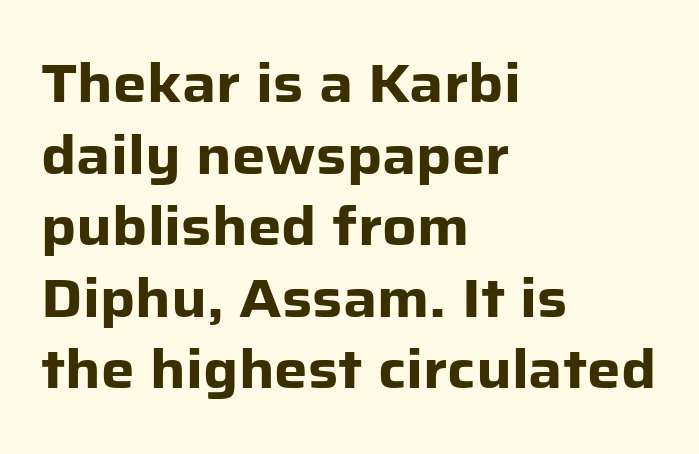
This sample is left-justified, so line endings fall wherever the words run out. Students, observe: this is what conventionally led text looks like. This sample uses plain, unmodified letter spacing. Typesetter's note: full bold, strokes at maximum text heaviness.
